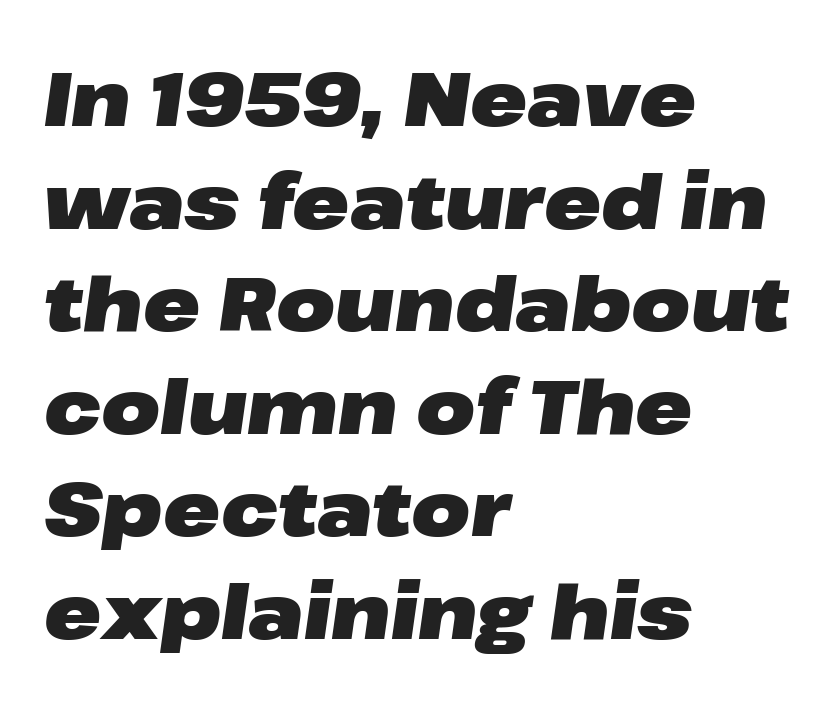
{"italic": "yes", "lean": "right", "slant_degrees": 8, "bold": "yes", "weight": "heavy", "width": "wide", "stroke_contrast": "low", "x_height": "medium", "monospaced": "no", "underline": "no", "align": "left", "line_spacing": "normal", "line_spacing_ratio": 1.35, "letter_spacing": "normal", "letter_spacing_em": 0.0, "glyph_px": 76}
